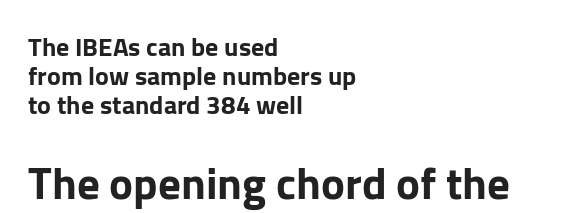
Q: Is the text italic (slanted)? A: No, it is upright.
Q: Is the typeface a serif or a sans-serif typeface? A: Sans-serif.
Q: Is the text underlined? A: No.
Q: How is the paragraph aligned? A: Left-aligned.
Q: Is the spacing between letters normal or unusually wide? A: Normal.
Q: Is the spacing between lines tight, normal or loose? A: Tight.
Q: Which block of text is set in a larger size, the first (top) or the second (bottom)? A: The second (bottom) one.
Q: Width (condensed, normal, or wide)? A: Normal.
Q: Stroke contrast? A: Low.
Q: x-height? A: Medium.
Q: Monospaced? A: No.
